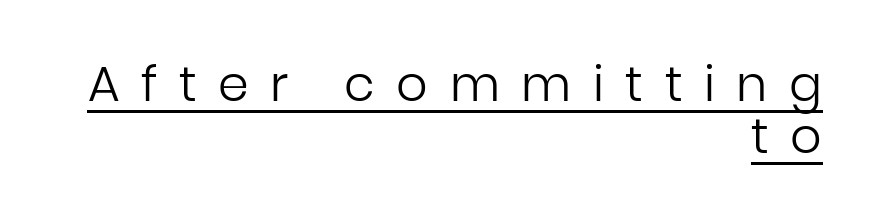
Nope, not italic — everything's standing straight. Is this a fixed-width face? No — the glyphs have proportional, varying widths. No letter is thick-stroked: the sample isn't bold. Vertically, the passage feels compressed, each row crowding the next. This is sans-serif lettering, the kind often seen on screens and signage. The letters are spread apart with noticeably loose tracking.
